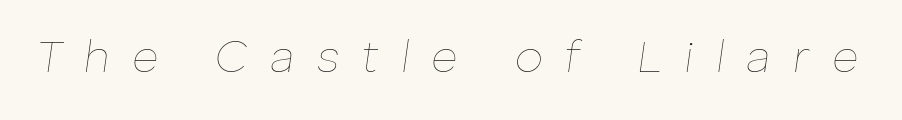
Q: Is the text bold? A: No.
Q: Is the text italic (slanted)? A: Yes, it leans right by about 8 degrees.
Q: Is the text underlined? A: No.
Q: Is the spacing between letters normal or unusually wide? A: Unusually wide.
Q: Width (condensed, normal, or wide)? A: Normal.
Q: Stroke contrast? A: Low.
Q: x-height? A: Medium.
Q: Monospaced? A: No.
